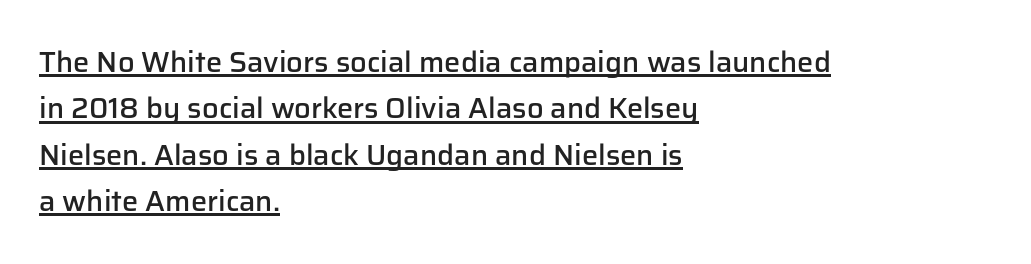
Q: Is the text bold? A: Semi-bold.
Q: Is the text italic (slanted)? A: No, it is upright.
Q: Is the typeface a serif or a sans-serif typeface? A: Sans-serif.
Q: Is the text underlined? A: Yes.
Q: How is the paragraph aligned? A: Left-aligned.
Q: Is the spacing between letters normal or unusually wide? A: Normal.
Q: Is the spacing between lines tight, normal or loose? A: Normal.
Q: Width (condensed, normal, or wide)? A: Normal.
Q: Stroke contrast? A: Low.
Q: x-height? A: Medium.
Q: Monospaced? A: No.
